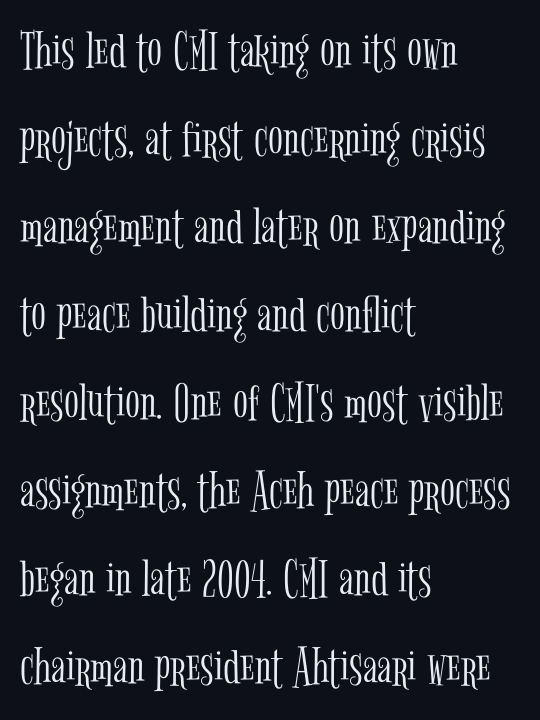
The image shows 55 px light, condensed serif type, upright; set left-aligned, normal line spacing (1.6x), normal letter spacing, not underlined; low stroke contrast and a medium x-height.
